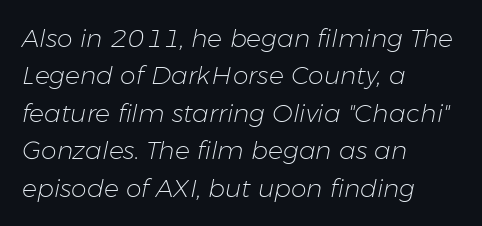
The image shows 25 px text type, italic (leaning right); set left-aligned, normal line spacing (1.5x), normal letter spacing, not underlined.
